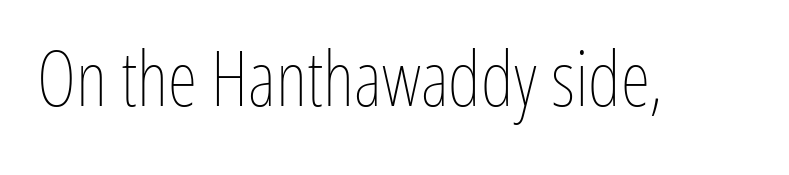
{"italic": "no", "bold": "no", "weight": "thin", "width": "condensed", "stroke_contrast": "low", "x_height": "medium", "monospaced": "no", "underline": "no", "letter_spacing": "normal", "letter_spacing_em": 0.0, "glyph_px": 76}
